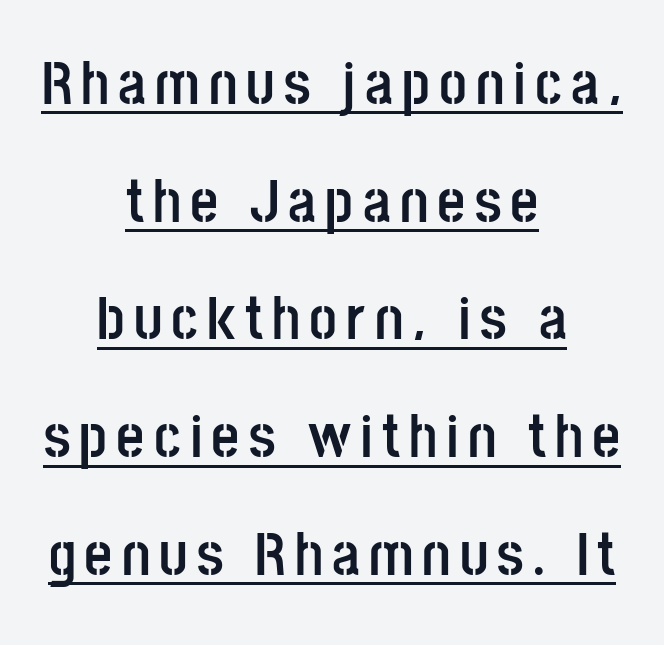
The image shows 61 px semibold, condensed sans-serif type, upright; set centered, loose line spacing (1.93x), underlined; low stroke contrast and a large x-height.
